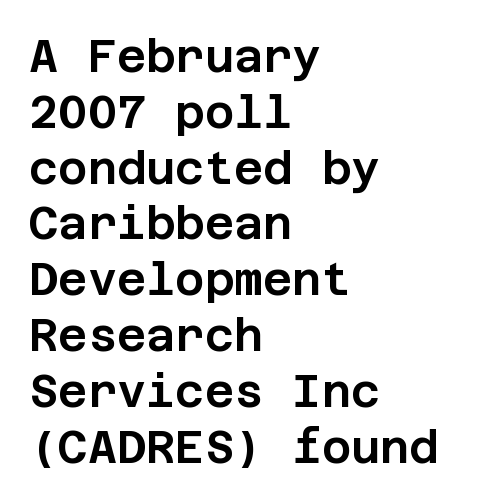
{"serif": "no", "italic": "no", "width": "normal", "stroke_contrast": "low", "x_height": "large", "underline": "no", "align": "left", "line_spacing_ratio": 1.24, "letter_spacing": "normal", "letter_spacing_em": 0.0, "glyph_px": 45}
